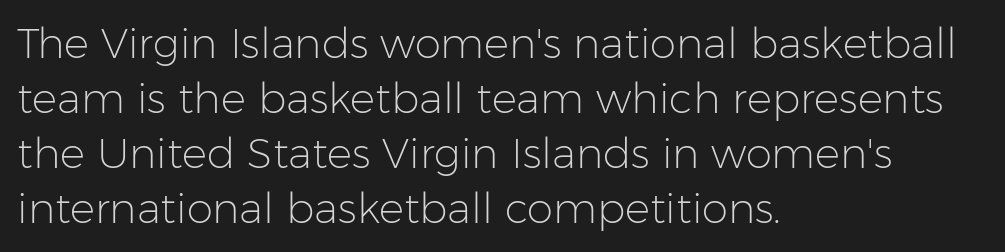
{"serif": "no", "italic": "no", "bold": "no", "weight": "light", "width": "normal", "stroke_contrast": "low", "x_height": "medium", "monospaced": "no", "underline": "no", "align": "left", "line_spacing": "normal", "line_spacing_ratio": 1.31, "letter_spacing": "normal", "letter_spacing_em": 0.0, "glyph_px": 42}
